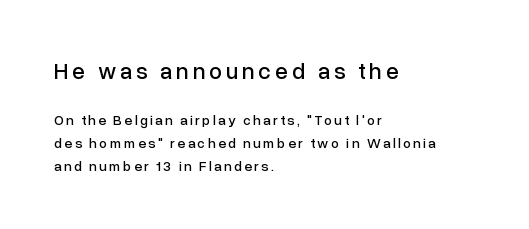
{"italic": "no", "underline": "no", "align": "left", "line_spacing": "normal", "line_spacing_ratio": 1.63, "larger_block": "first", "size_ratio": 1.64, "glyph_px": 23}
